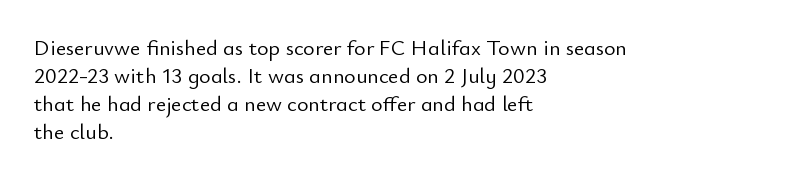
{"italic": "no", "bold": "no", "underline": "no", "align": "left", "line_spacing": "normal", "line_spacing_ratio": 1.28, "letter_spacing": "normal", "letter_spacing_em": 0.0, "glyph_px": 22}
